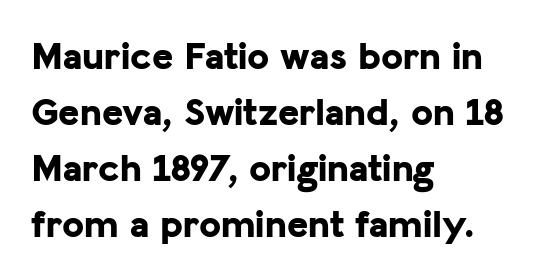
Honestly, the letter spacing is just normal — you wouldn't notice it. The font family rendered here belongs to the sans-serif group. The rendering uses natural spacing where letterforms have individual widths. When letters stand straight like this, we call the style roman or upright. Rule under the text: the space is simply empty. The text block is weighted toward the left margin, trailing off unevenly rightward.
